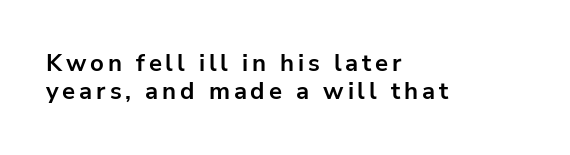
Q: Is the text bold? A: Yes.
Q: Is the text italic (slanted)? A: No, it is upright.
Q: Is the text underlined? A: No.
Q: How is the paragraph aligned? A: Left-aligned.
